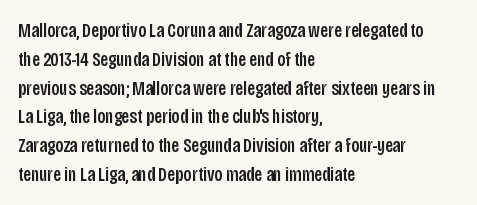
{"italic": "no", "underline": "no", "align": "left", "line_spacing": "normal", "line_spacing_ratio": 1.44, "letter_spacing": "normal", "letter_spacing_em": 0.0, "glyph_px": 20}
